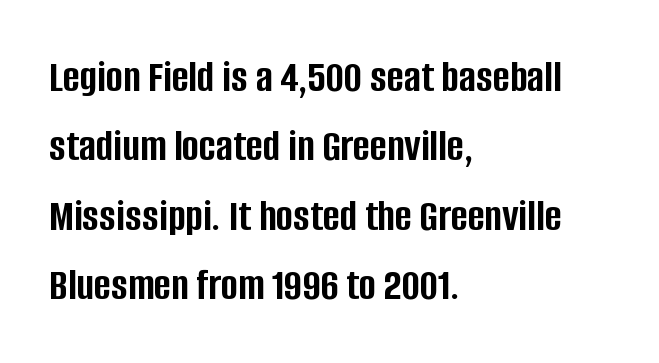
{"serif": "no", "italic": "no", "bold": "yes", "weight": "semibold", "width": "condensed", "stroke_contrast": "low", "x_height": "large", "monospaced": "no", "underline": "no", "align": "left", "line_spacing": "normal", "line_spacing_ratio": 1.51, "letter_spacing": "normal", "letter_spacing_em": 0.0, "glyph_px": 46}
